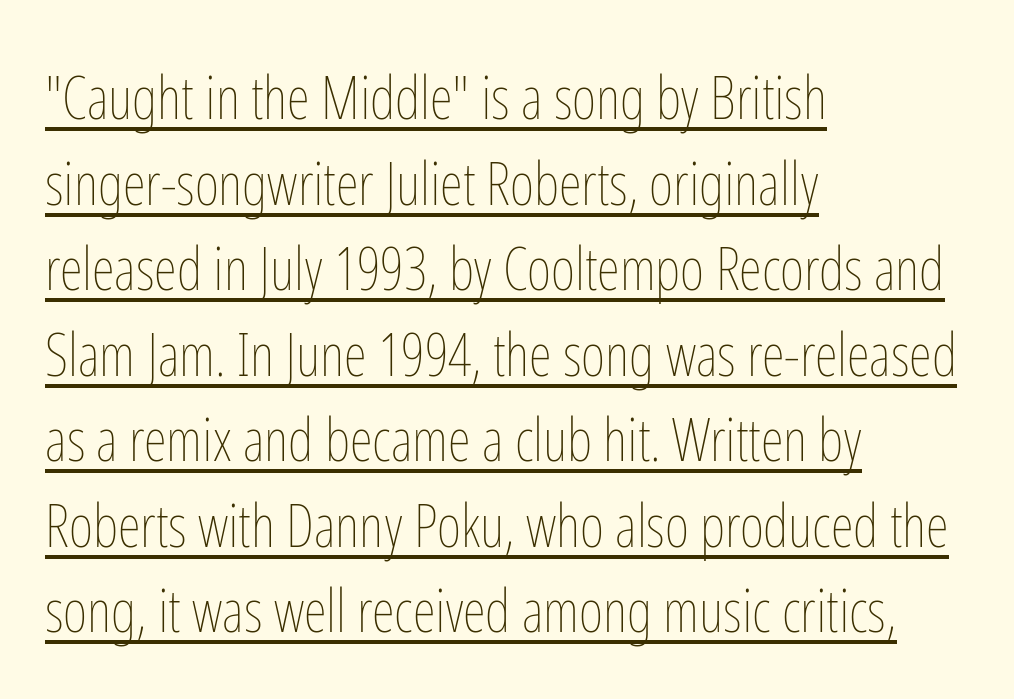
The image shows 59 px thin, condensed type, upright; set left-aligned, normal line spacing (1.45x), normal letter spacing, underlined; low stroke contrast and a medium x-height.
